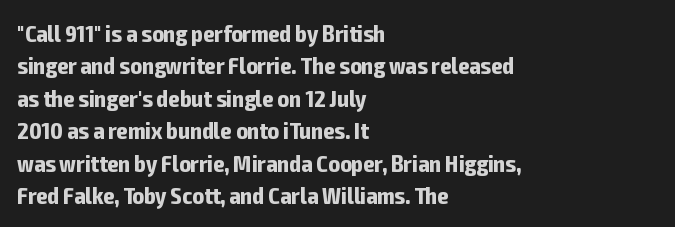
{"italic": "no", "bold": "yes", "underline": "no", "align": "left", "line_spacing": "normal", "line_spacing_ratio": 1.35, "letter_spacing": "normal", "letter_spacing_em": 0.0, "glyph_px": 24}
